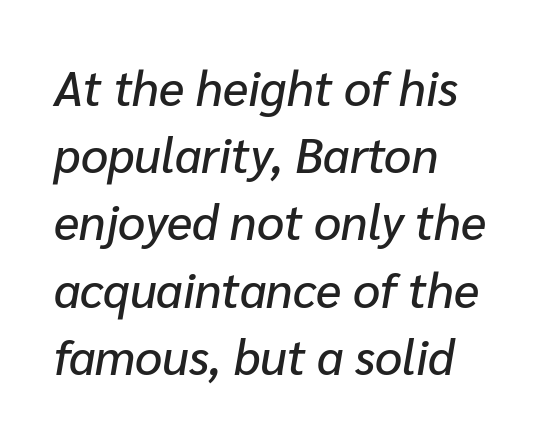
{"italic": "yes", "lean": "right", "slant_degrees": 10, "width": "normal", "stroke_contrast": "low", "x_height": "medium", "monospaced": "no", "underline": "no", "align": "left", "line_spacing": "normal", "line_spacing_ratio": 1.4, "letter_spacing": "normal", "letter_spacing_em": 0.0, "glyph_px": 48}
